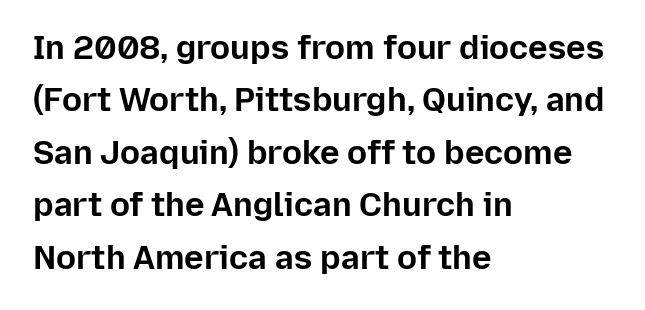
{"serif": "no", "italic": "no", "bold": "yes", "weight": "bold", "width": "normal", "stroke_contrast": "low", "x_height": "medium", "monospaced": "no", "underline": "no", "align": "left", "line_spacing": "normal", "line_spacing_ratio": 1.59, "letter_spacing": "normal", "letter_spacing_em": 0.0, "glyph_px": 33}
